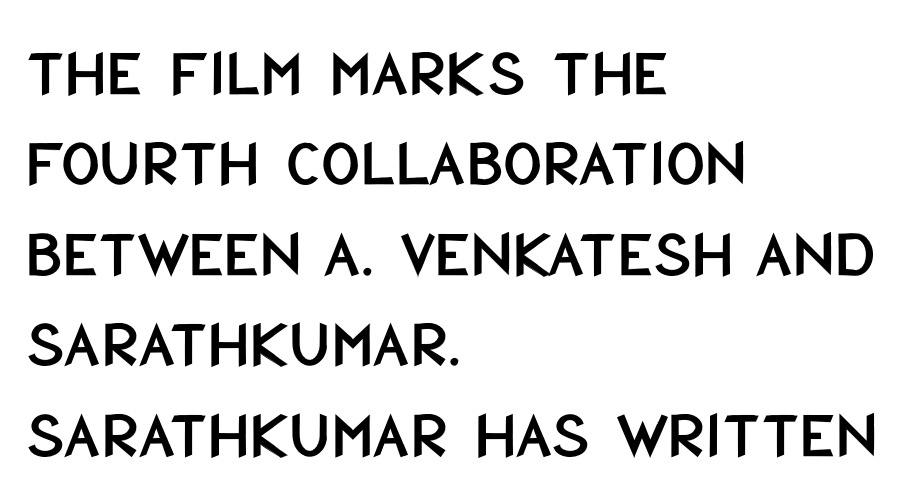
Q: Is the text italic (slanted)? A: No, it is upright.
Q: Is the typeface a serif or a sans-serif typeface? A: Sans-serif.
Q: Is the text underlined? A: No.
Q: How is the paragraph aligned? A: Left-aligned.
Q: Is the spacing between letters normal or unusually wide? A: Normal.
Q: Is the spacing between lines tight, normal or loose? A: Normal.
Q: Width (condensed, normal, or wide)? A: Condensed.
Q: Stroke contrast? A: Low.
Q: x-height? A: Large.
Q: Monospaced? A: No.
